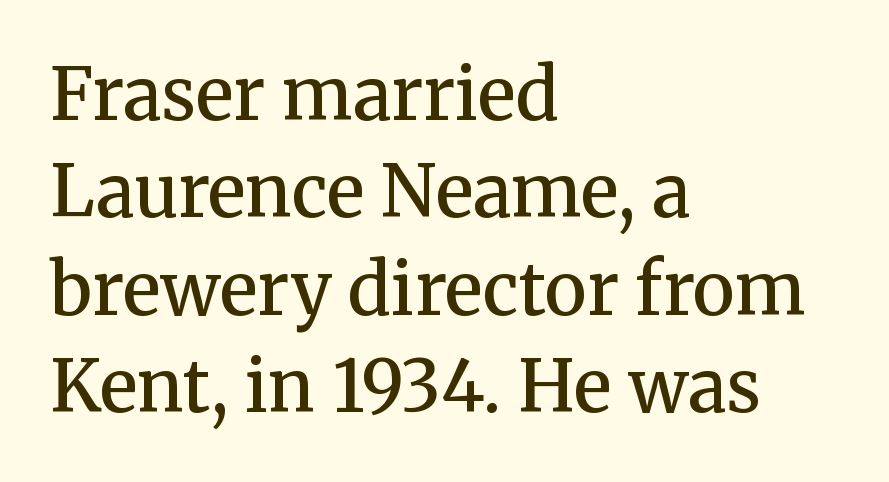
Strokes here are thickened, but only to semibold level. Notice how descenders clear the ascenders below comfortably — that's standard leading. The type sits square on the baseline with zero lean. A clean baseline with only descenders dipping below it. The passage is arranged the way most books set body copy — flush left.
